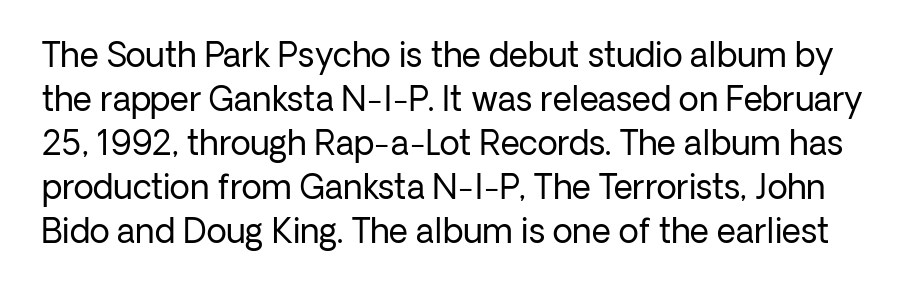
Clear beneath every line of the passage. This sample has the flowing, uneven cadence of proportional lettering. Here the glyphs are tracked normally, forming tight word shapes. Horizontal bands of white between lines are of average thickness. The type family on display is of the sans-serif kind. This is the regular roman posture of the typeface.
